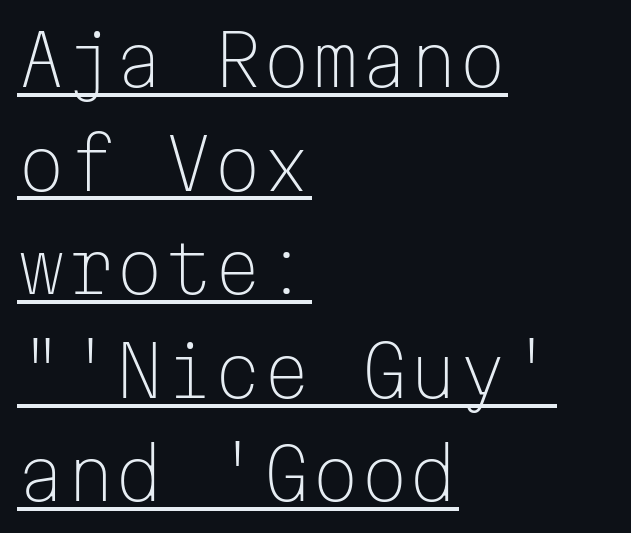
Q: Is the text bold? A: No.
Q: Is the text italic (slanted)? A: No, it is upright.
Q: Is the typeface a serif or a sans-serif typeface? A: Sans-serif.
Q: Is the text underlined? A: Yes.
Q: How is the paragraph aligned? A: Left-aligned.
Q: Is the spacing between letters normal or unusually wide? A: Normal.
Q: Is the spacing between lines tight, normal or loose? A: Normal.
Q: Width (condensed, normal, or wide)? A: Normal.
Q: Stroke contrast? A: Low.
Q: x-height? A: Medium.
Q: Monospaced? A: Yes.
